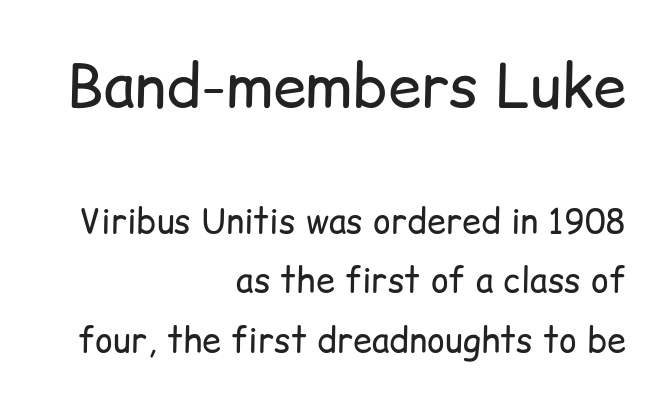
{"serif": "no", "italic": "no", "bold": "no", "weight": "regular", "width": "normal", "stroke_contrast": "low", "x_height": "medium", "monospaced": "no", "underline": "no", "align": "right", "line_spacing_ratio": 1.76, "letter_spacing": "normal", "letter_spacing_em": 0.0, "larger_block": "first", "size_ratio": 1.76, "glyph_px": 60}
